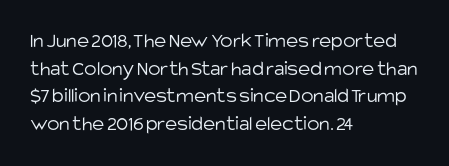
The image shows 21 px text type, upright; set left-aligned, normal line spacing (1.32x), normal letter spacing, not underlined.
